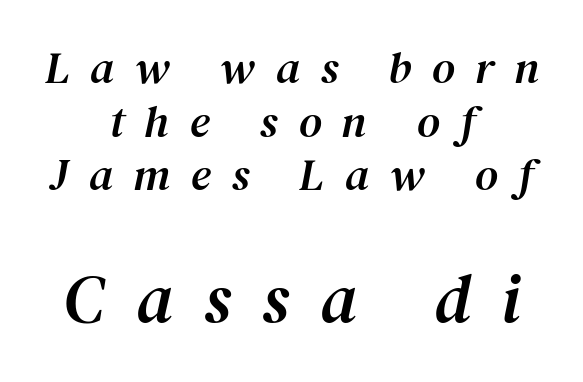
Q: Is the text italic (slanted)? A: Yes, it leans right by about 12 degrees.
Q: Is the typeface a serif or a sans-serif typeface? A: Serif.
Q: Is the text underlined? A: No.
Q: How is the paragraph aligned? A: Centered.
Q: Is the spacing between letters normal or unusually wide? A: Unusually wide.
Q: Which block of text is set in a larger size, the first (top) or the second (bottom)? A: The second (bottom) one.
Q: Width (condensed, normal, or wide)? A: Normal.
Q: Stroke contrast? A: Medium.
Q: x-height? A: Medium.
Q: Monospaced? A: No.
